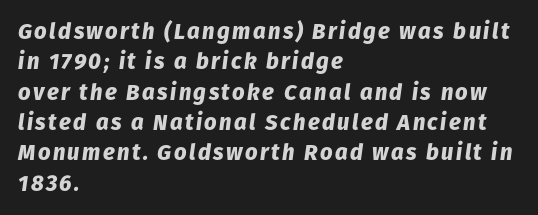
The image shows 22 px bold type, italic (leaning right); set left-aligned, normal line spacing (1.38x), not underlined.
